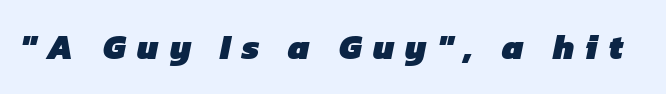
Looks like regular typesetting: each glyph gets only the width it needs. Heavy, bold letterforms. Type style note: lacks serifs. This rendering widens character spacing well past its baseline value. Check under the words: just untouched page.
